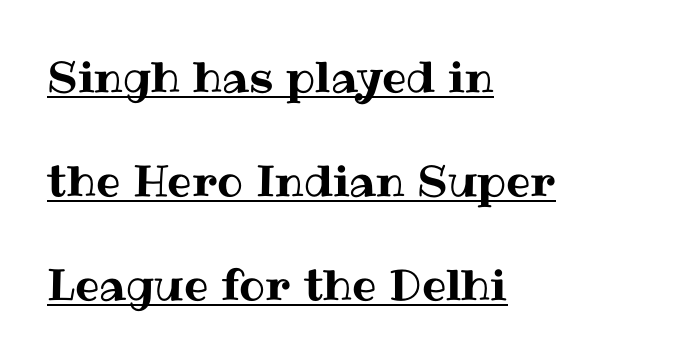
Q: Is the text italic (slanted)? A: No, it is upright.
Q: Is the text underlined? A: Yes.
Q: How is the paragraph aligned? A: Left-aligned.
Q: Is the spacing between letters normal or unusually wide? A: Normal.
Q: Is the spacing between lines tight, normal or loose? A: Loose.
Q: Width (condensed, normal, or wide)? A: Normal.
Q: Stroke contrast? A: Medium.
Q: x-height? A: Medium.
Q: Monospaced? A: No.
